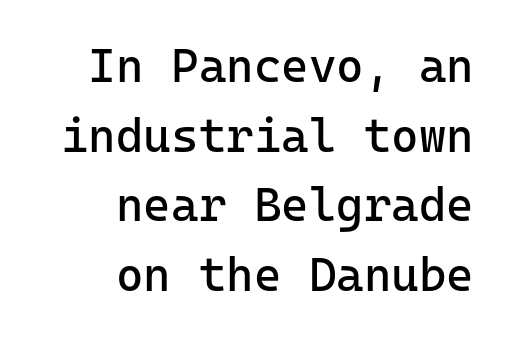
This rendering features lettering with no underline. Heaviness? Minimal to ordinary, like unemphasized prose. Which margin do the lines hug? The right one — the left edge is uneven. Fixed-width glyphs throughout — classic coding-font behaviour.
